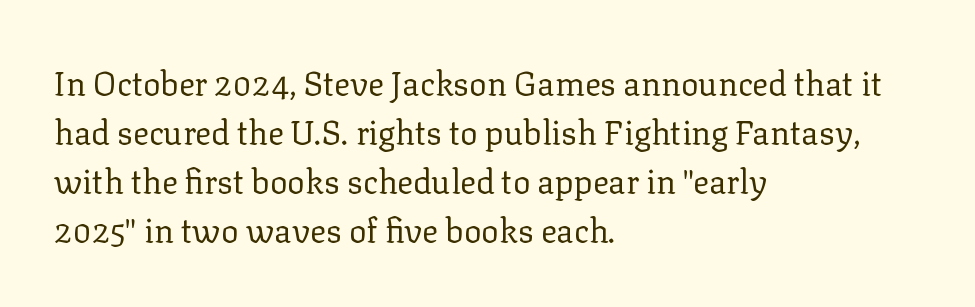
Q: Is the text bold? A: No.
Q: Is the text italic (slanted)? A: No, it is upright.
Q: Is the typeface a serif or a sans-serif typeface? A: Serif.
Q: Is the text underlined? A: No.
Q: How is the paragraph aligned? A: Left-aligned.
Q: Is the spacing between letters normal or unusually wide? A: Normal.
Q: Is the spacing between lines tight, normal or loose? A: Normal.
Q: Width (condensed, normal, or wide)? A: Normal.
Q: Stroke contrast? A: Low.
Q: x-height? A: Medium.
Q: Monospaced? A: No.
